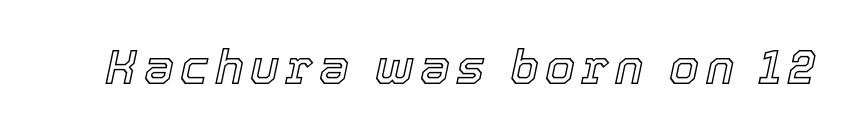
The image shows 48 px text type, italic (leaning right); set not underlined; a medium x-height.
